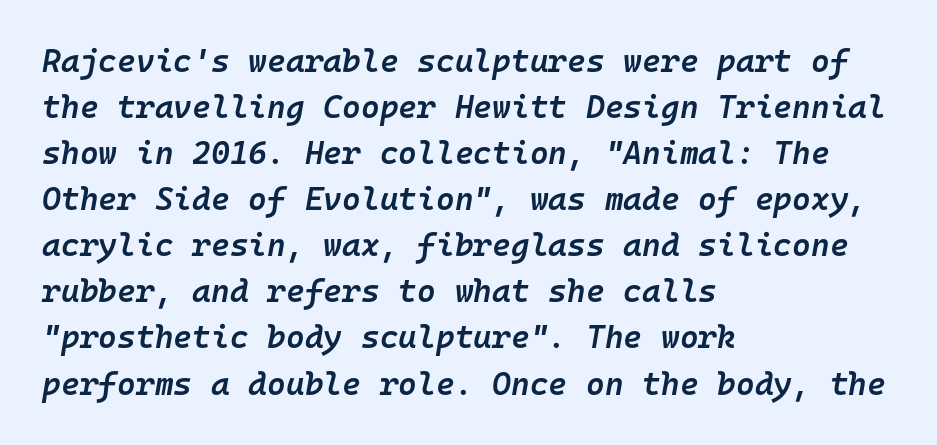
The image shows 32 px semibold type, italic (leaning right), monospaced; set left-aligned, normal line spacing (1.44x), normal letter spacing, not underlined; low stroke contrast and a medium x-height.
